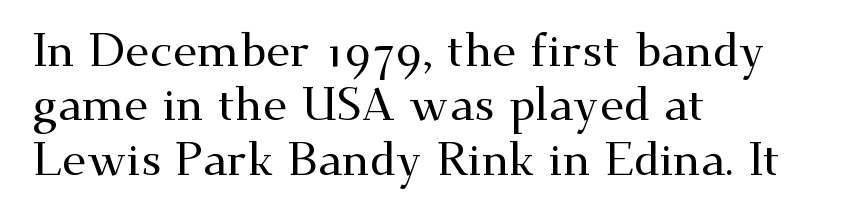
The image shows 46 px wide serif type, upright; set left-aligned, line spacing 1.18x, normal letter spacing, not underlined; medium stroke contrast and a small x-height.
